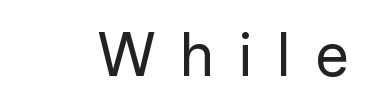
Nope, no serifs anywhere on these letters. The rendering inserts visible extra space after every character. Think of a printed novel: that variable character pitch is what you see here. Check the space under the baseline: it is left empty.
